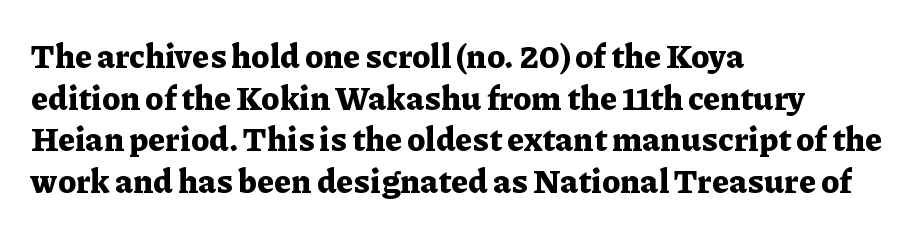
{"serif": "yes", "italic": "no", "bold": "yes", "weight": "bold", "width": "normal", "stroke_contrast": "low", "x_height": "medium", "monospaced": "no", "underline": "no", "align": "left", "line_spacing": "normal", "line_spacing_ratio": 1.26, "letter_spacing": "normal", "letter_spacing_em": 0.0, "glyph_px": 33}
